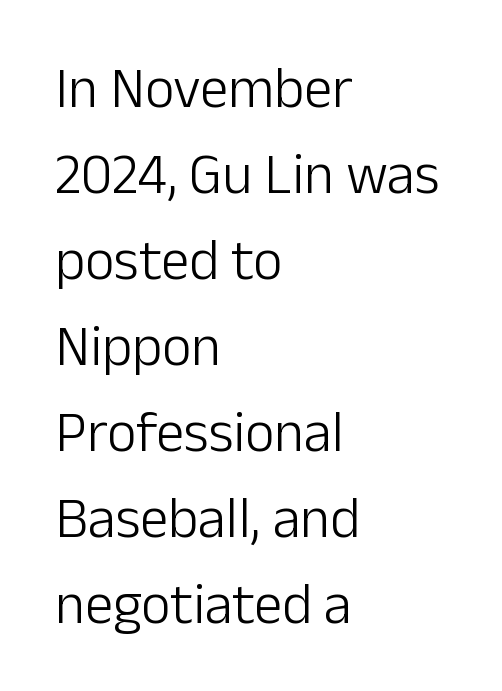
{"serif": "no", "italic": "no", "bold": "no", "weight": "light", "width": "normal", "stroke_contrast": "low", "x_height": "medium", "monospaced": "no", "underline": "no", "align": "left", "line_spacing": "normal", "line_spacing_ratio": 1.51, "letter_spacing": "normal", "letter_spacing_em": 0.0, "glyph_px": 57}
